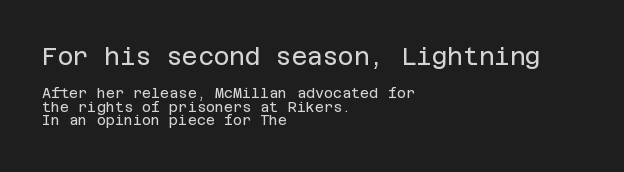
{"italic": "no", "bold": "no", "underline": "no", "align": "left", "line_spacing": "tight", "line_spacing_ratio": 0.96, "letter_spacing": "normal", "letter_spacing_em": 0.0, "larger_block": "first", "size_ratio": 1.71, "glyph_px": 24}
